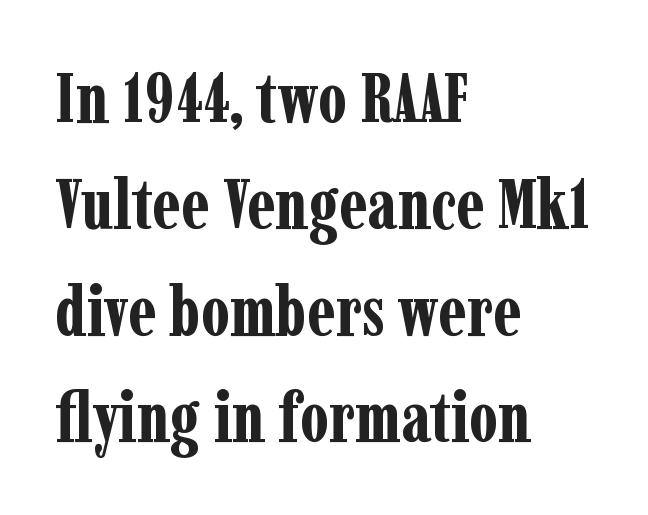
The image shows 70 px bold, condensed serif type, upright; set left-aligned, normal line spacing (1.52x), normal letter spacing, not underlined; low stroke contrast and a medium x-height.
